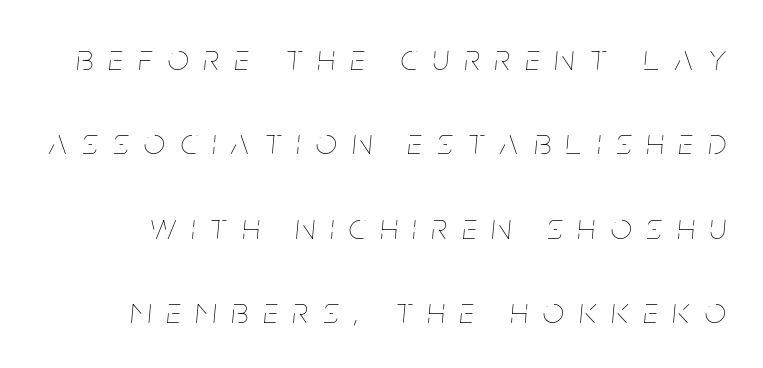
{"italic": "yes", "lean": "right", "slant_degrees": 5, "bold": "no", "weight": "thin", "width": "condensed", "stroke_contrast": "low", "x_height": "large", "monospaced": "no", "underline": "no", "line_spacing": "loose", "line_spacing_ratio": 2.28, "letter_spacing": "wide", "letter_spacing_em": 0.42, "glyph_px": 37}
